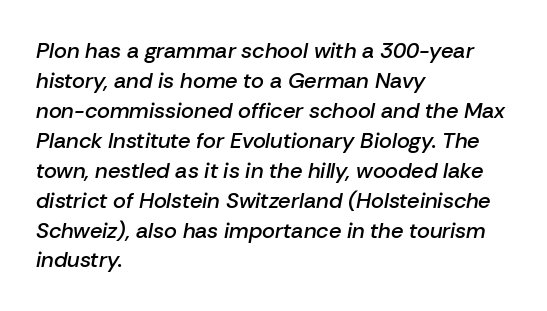
{"italic": "yes", "lean": "right", "slant_degrees": 10, "bold": "semi", "underline": "no", "align": "left", "line_spacing": "normal", "line_spacing_ratio": 1.36, "letter_spacing": "normal", "letter_spacing_em": 0.0, "glyph_px": 22}
